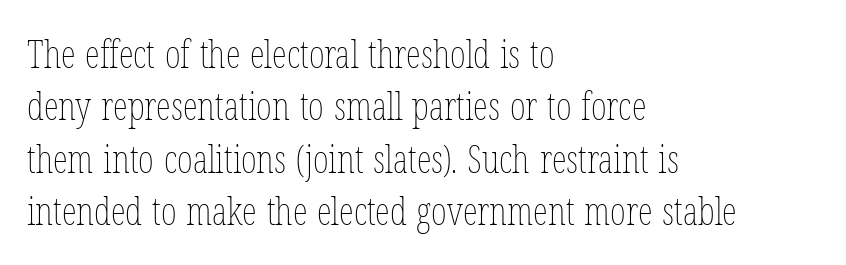
{"italic": "no", "bold": "no", "weight": "thin", "width": "condensed", "stroke_contrast": "low", "x_height": "medium", "monospaced": "no", "underline": "no", "align": "left", "line_spacing": "normal", "line_spacing_ratio": 1.38, "letter_spacing": "normal", "letter_spacing_em": 0.0, "glyph_px": 38}
